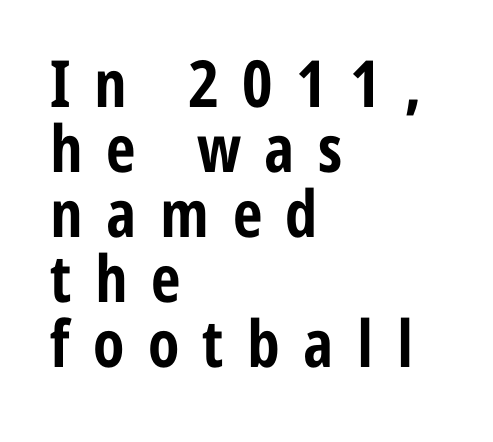
The letters carry no serifs — their stems end cleanly without finishing strokes. This rendering uses left alignment, leaving the right contour irregular. Display-style spreading of the glyphs; the letterfit is very open. The baseline area is clear.
